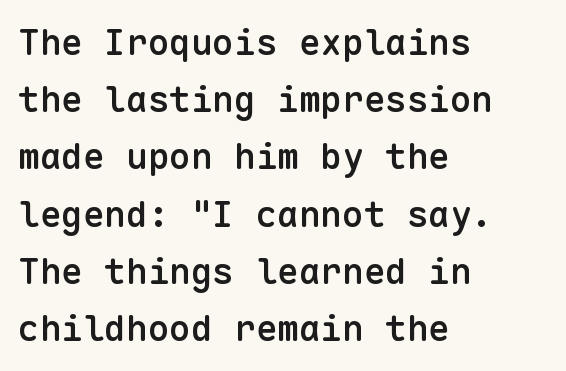
Moderately thickened strokes mark this as semibold type. Standard letterfit; no display-style spreading of the glyphs. Is the block centered? No — it sits flush against the left margin. You can tell from the bare stems that sans-serif type was used. In terms of posture, this sample is upright.
